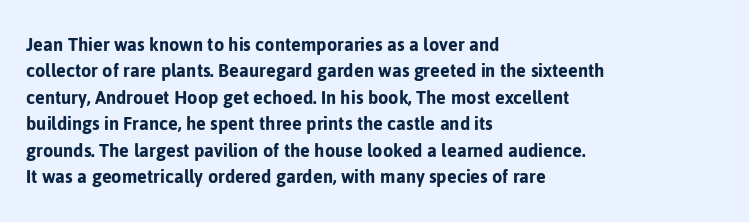
The image shows 21 px text type, upright; set left-aligned, normal line spacing (1.26x), normal letter spacing, not underlined.
